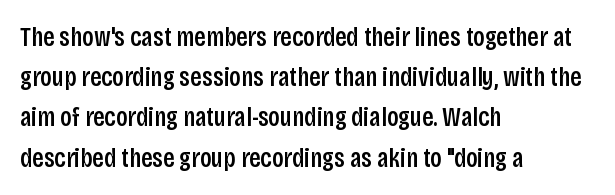
Q: Is the text bold? A: Semi-bold.
Q: Is the text italic (slanted)? A: No, it is upright.
Q: Is the text underlined? A: No.
Q: How is the paragraph aligned? A: Left-aligned.
Q: Is the spacing between letters normal or unusually wide? A: Normal.
Q: Is the spacing between lines tight, normal or loose? A: Normal.
